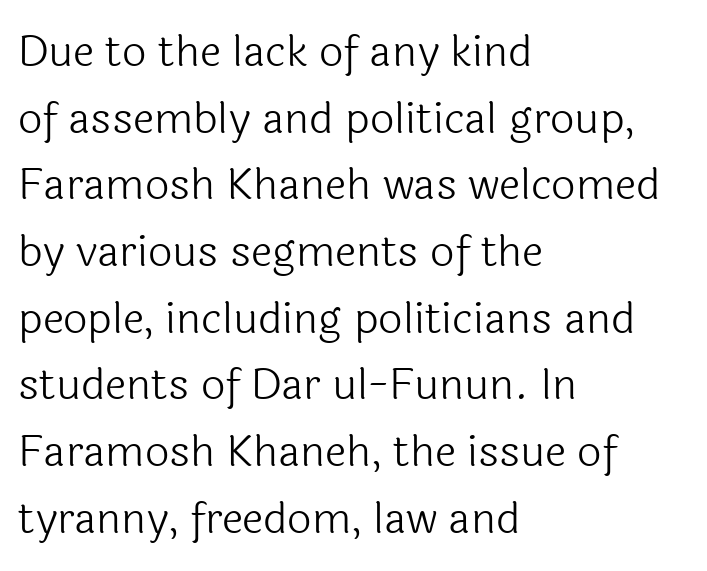
Q: Is the text bold? A: No.
Q: Is the text italic (slanted)? A: No, it is upright.
Q: Is the typeface a serif or a sans-serif typeface? A: Sans-serif.
Q: Is the text underlined? A: No.
Q: How is the paragraph aligned? A: Left-aligned.
Q: Is the spacing between letters normal or unusually wide? A: Normal.
Q: Is the spacing between lines tight, normal or loose? A: Normal.
Q: Width (condensed, normal, or wide)? A: Normal.
Q: x-height? A: Medium.
Q: Monospaced? A: No.
